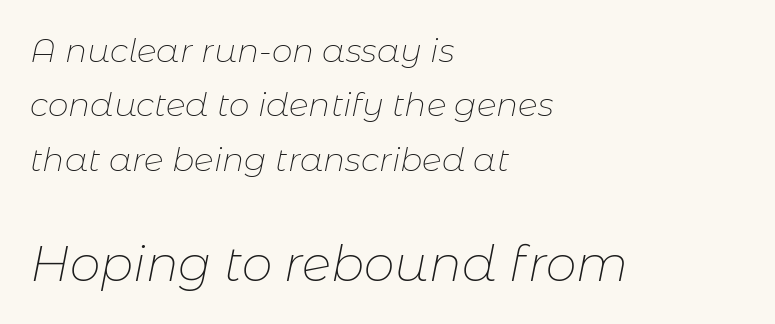
Q: Is the text bold? A: No.
Q: Is the text italic (slanted)? A: Yes, it leans right by about 11 degrees.
Q: Is the text underlined? A: No.
Q: How is the paragraph aligned? A: Left-aligned.
Q: Is the spacing between letters normal or unusually wide? A: Normal.
Q: Is the spacing between lines tight, normal or loose? A: Normal.
Q: Which block of text is set in a larger size, the first (top) or the second (bottom)? A: The second (bottom) one.
Q: Width (condensed, normal, or wide)? A: Normal.
Q: Stroke contrast? A: Low.
Q: x-height? A: Medium.
Q: Monospaced? A: No.
